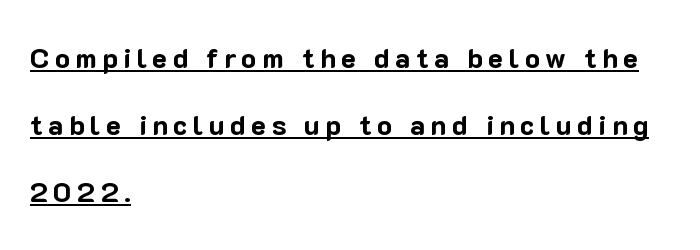
Q: Is the text bold? A: Yes.
Q: Is the text italic (slanted)? A: No, it is upright.
Q: Is the typeface a serif or a sans-serif typeface? A: Sans-serif.
Q: Is the text underlined? A: Yes.
Q: How is the paragraph aligned? A: Left-aligned.
Q: Is the spacing between lines tight, normal or loose? A: Loose.
Q: Width (condensed, normal, or wide)? A: Normal.
Q: Stroke contrast? A: Low.
Q: x-height? A: Medium.
Q: Monospaced? A: No.
